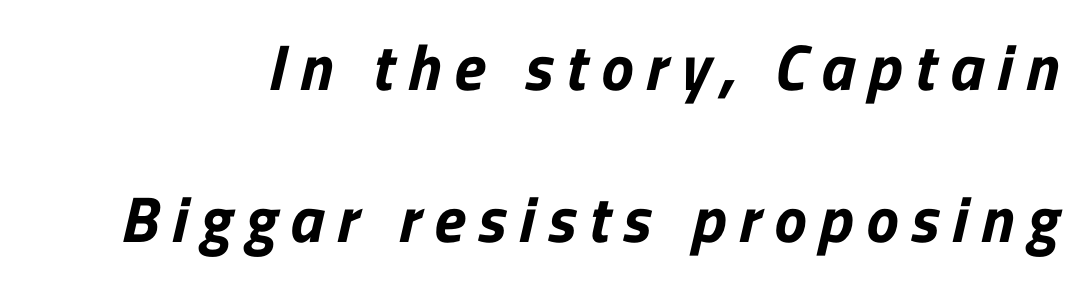
The image shows 65 px sans-serif type; set loose line spacing (2.34x), unusually wide letter spacing (+0.2 em), not underlined; low stroke contrast and a medium x-height.
